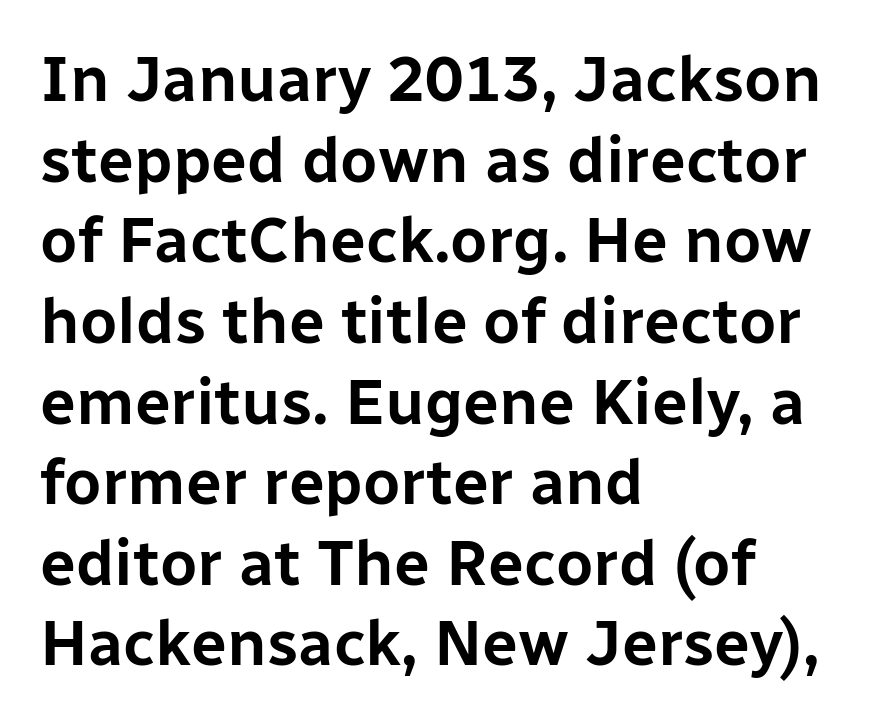
Inter-character spacing is left at the font's built-in metrics. Successive baselines arrive at the customary interval. Descenders are the only things crossing below the line. The typesetter chose a ragged-right arrangement here.
